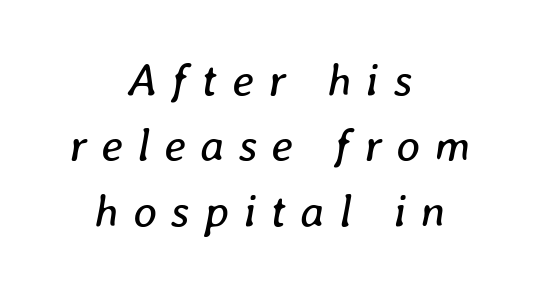
Q: Is the text bold? A: No.
Q: Is the text italic (slanted)? A: Yes, it leans right by about 8 degrees.
Q: Is the text underlined? A: No.
Q: How is the paragraph aligned? A: Centered.
Q: Is the spacing between letters normal or unusually wide? A: Unusually wide.
Q: Is the spacing between lines tight, normal or loose? A: Normal.
Q: Width (condensed, normal, or wide)? A: Normal.
Q: Stroke contrast? A: Low.
Q: x-height? A: Medium.
Q: Monospaced? A: No.
